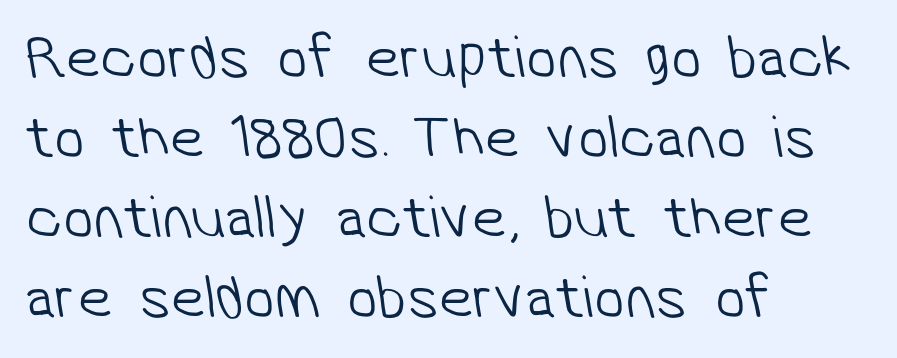
The image shows 61 px light sans-serif type; set left-aligned, normal line spacing (1.31x), normal letter spacing, not underlined; low stroke contrast and a medium x-height.
